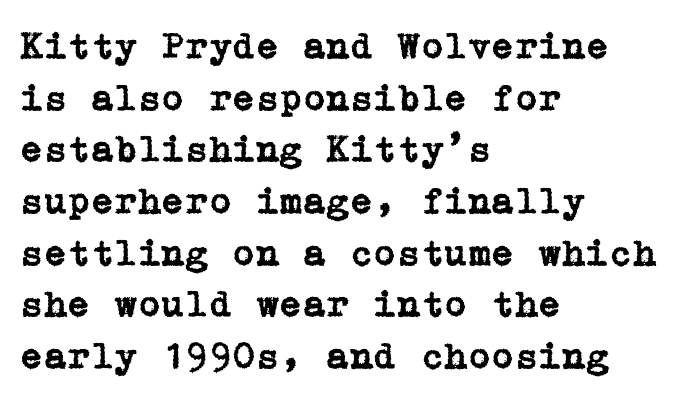
The image shows 38 px serif type, upright; set left-aligned, normal line spacing (1.36x), normal letter spacing, not underlined; low stroke contrast and a medium x-height.
